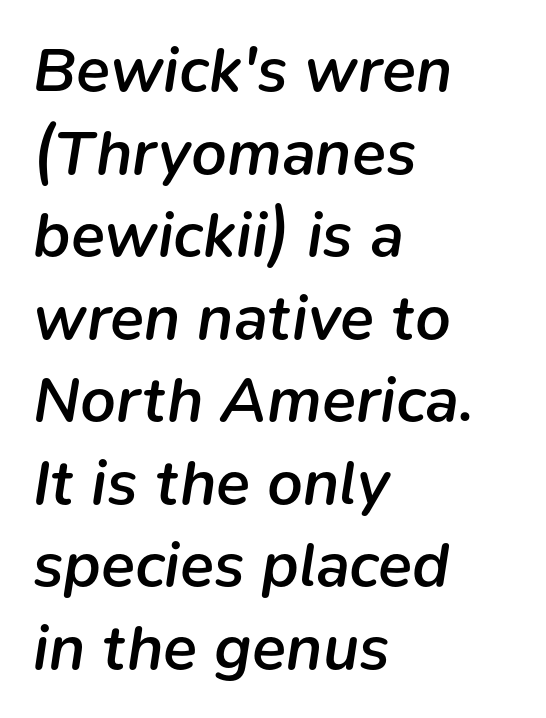
{"italic": "yes", "lean": "right", "slant_degrees": 9, "bold": "semi", "weight": "semibold", "width": "normal", "stroke_contrast": "low", "x_height": "medium", "monospaced": "no", "underline": "no", "align": "left", "line_spacing": "normal", "line_spacing_ratio": 1.31, "letter_spacing": "normal", "letter_spacing_em": 0.0, "glyph_px": 63}
